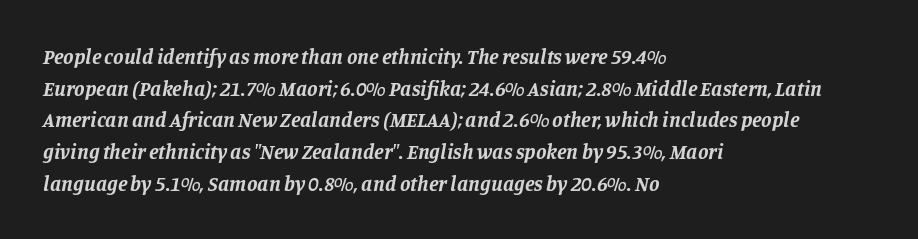
Q: Is the text bold? A: Yes.
Q: Is the text italic (slanted)? A: Yes, it leans right by about 11 degrees.
Q: Is the text underlined? A: No.
Q: How is the paragraph aligned? A: Left-aligned.
Q: Is the spacing between letters normal or unusually wide? A: Normal.
Q: Is the spacing between lines tight, normal or loose? A: Normal.
